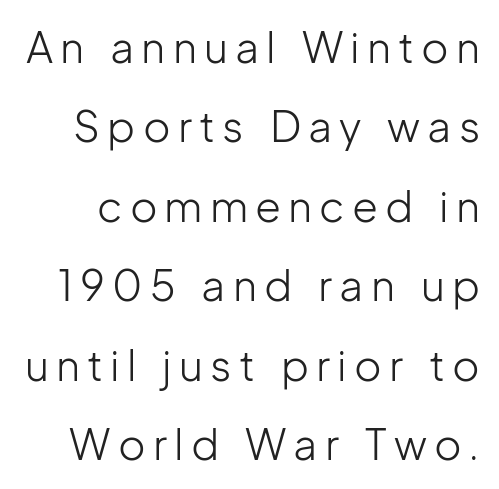
{"serif": "no", "italic": "no", "bold": "no", "weight": "light", "width": "normal", "stroke_contrast": "low", "x_height": "medium", "monospaced": "no", "underline": "no", "line_spacing_ratio": 1.89, "glyph_px": 42}
